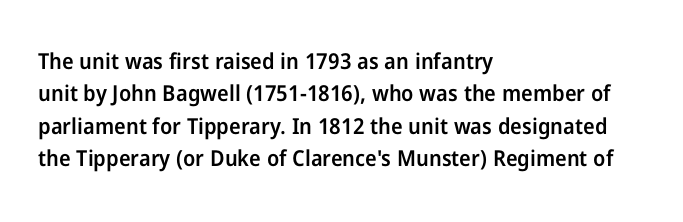
One glance says typical: line gaps are just what's usual. Type without underlining. The passage is arranged the way most books set body copy — flush left. The passage shown has conventional tracking throughout.
